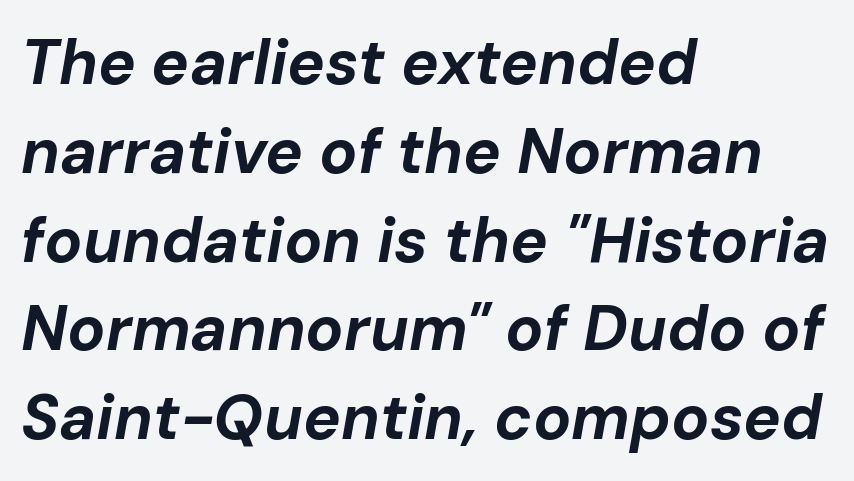
Which margin do the lines hug? The left one — the right edge is uneven. The lines sit at an ordinary, default distance from one another. Descender tails drop into unmarked territory. This is heavy type, rendered in bold. Compared with ordinary roman type, these characters are visibly tilted.
